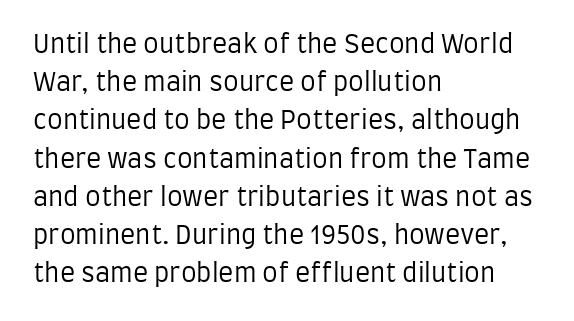
Q: Is the text bold? A: No.
Q: Is the text italic (slanted)? A: No, it is upright.
Q: Is the text underlined? A: No.
Q: How is the paragraph aligned? A: Left-aligned.
Q: Is the spacing between letters normal or unusually wide? A: Normal.
Q: Is the spacing between lines tight, normal or loose? A: Normal.
